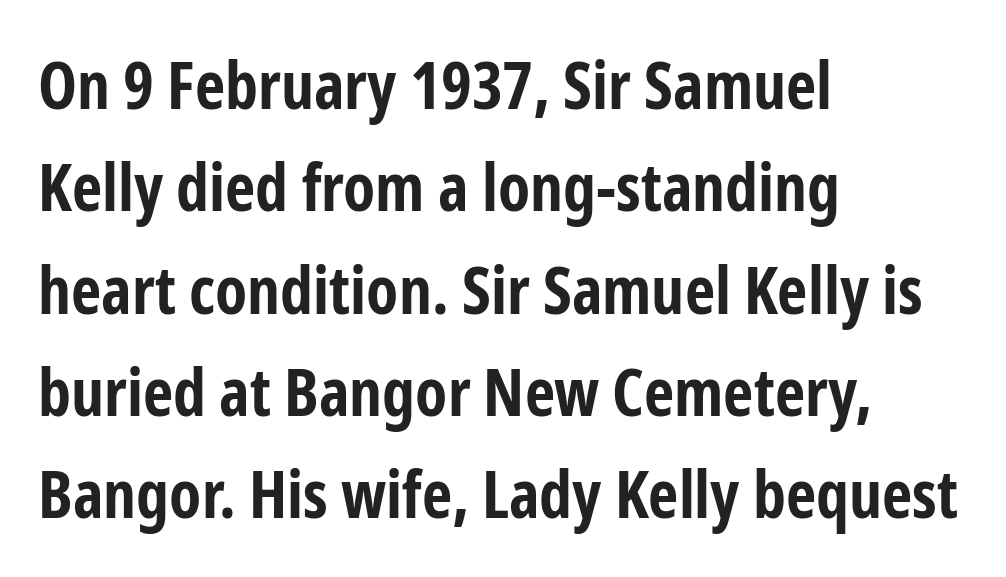
The image shows 66 px bold, condensed sans-serif type, upright; set left-aligned, normal line spacing (1.55x), normal letter spacing, not underlined; low stroke contrast and a medium x-height.
